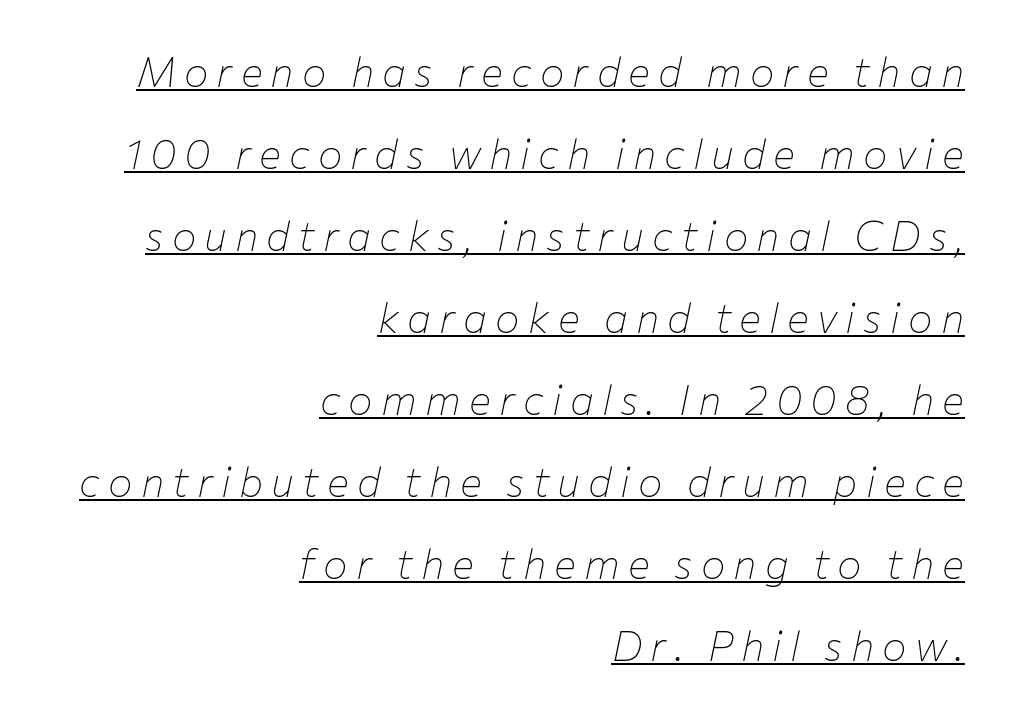
If you drew a ruler down the right edge, every line would touch it. Think standard paragraph weight, or any step lighter than that. A typesetter would call this proportional, since set widths differ per character. This sample carries an underscore along the baseline area.
